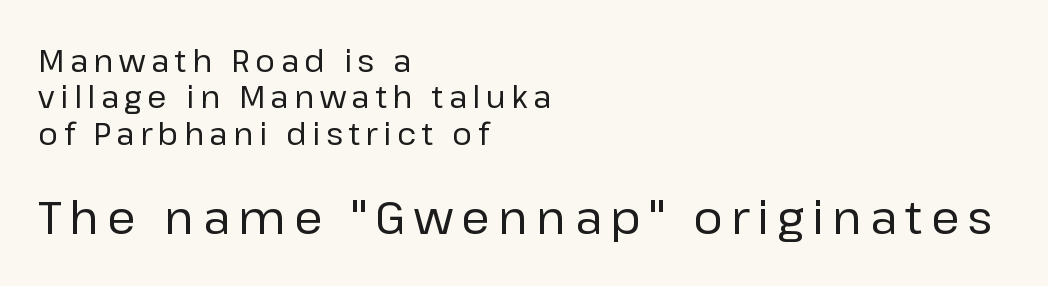
The image shows 46 px regular-weight sans-serif type, upright; set left-aligned, line spacing 1.17x, not underlined; the second (bottom) block is 1.48x larger; low stroke contrast and a medium x-height.
